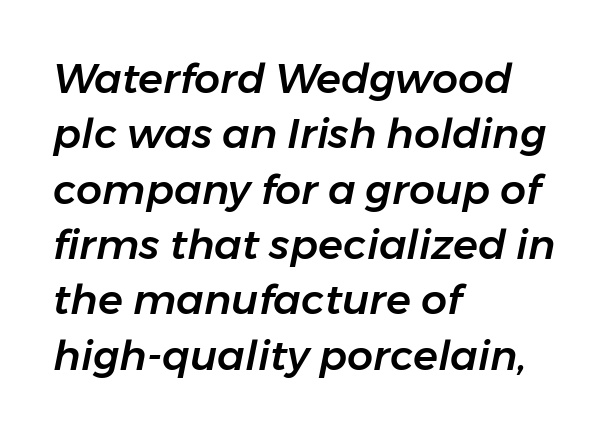
{"italic": "yes", "lean": "right", "slant_degrees": 11, "width": "normal", "stroke_contrast": "low", "x_height": "medium", "monospaced": "no", "underline": "no", "align": "left", "line_spacing": "normal", "line_spacing_ratio": 1.35, "letter_spacing": "normal", "letter_spacing_em": 0.0, "glyph_px": 41}
